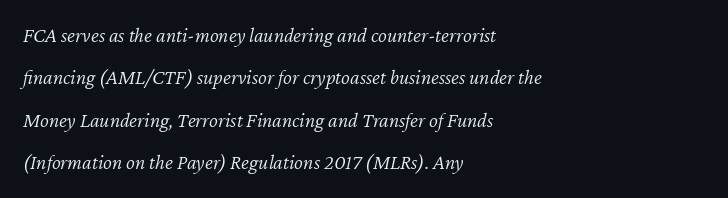
Q: Is the text bold? A: No.
Q: Is the text italic (slanted)? A: Yes, it leans right by about 12 degrees.
Q: Is the text underlined? A: No.
Q: How is the paragraph aligned? A: Left-aligned.
Q: Is the spacing between letters normal or unusually wide? A: Normal.
Q: Is the spacing between lines tight, normal or loose? A: Loose.
